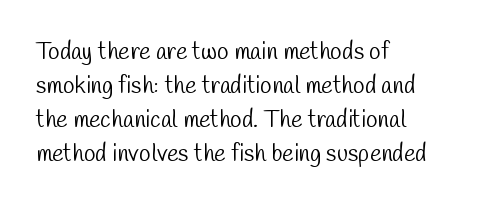
Q: Is the text bold? A: No.
Q: Is the text underlined? A: No.
Q: How is the paragraph aligned? A: Left-aligned.
Q: Is the spacing between letters normal or unusually wide? A: Normal.
Q: Is the spacing between lines tight, normal or loose? A: Normal.
